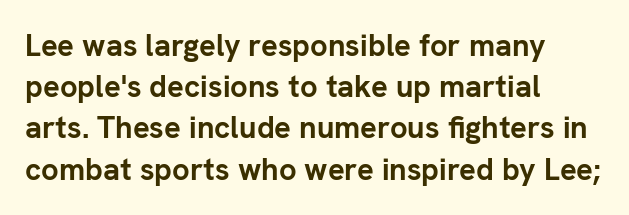
The image shows 31 px semibold sans-serif type, upright; set left-aligned, normal line spacing (1.33x), normal letter spacing, not underlined; low stroke contrast and a medium x-height.
